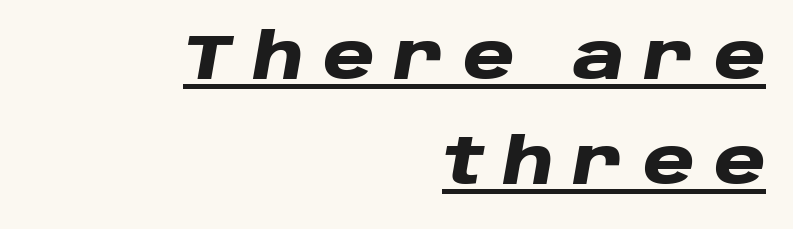
{"italic": "yes", "lean": "right", "slant_degrees": 10, "bold": "yes", "weight": "heavy", "width": "wide", "stroke_contrast": "low", "x_height": "large", "monospaced": "no", "underline": "yes", "align": "right", "line_spacing": "normal", "line_spacing_ratio": 1.67, "letter_spacing": "wide", "letter_spacing_em": 0.31, "glyph_px": 63}
